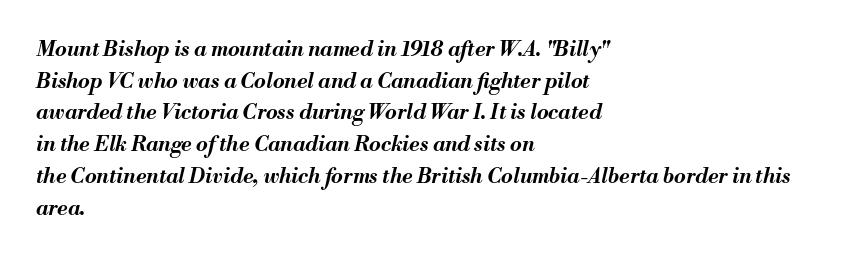
Q: Is the text bold? A: Yes.
Q: Is the text italic (slanted)? A: Yes, it leans right by about 13 degrees.
Q: Is the text underlined? A: No.
Q: How is the paragraph aligned? A: Left-aligned.
Q: Is the spacing between letters normal or unusually wide? A: Normal.
Q: Is the spacing between lines tight, normal or loose? A: Normal.
